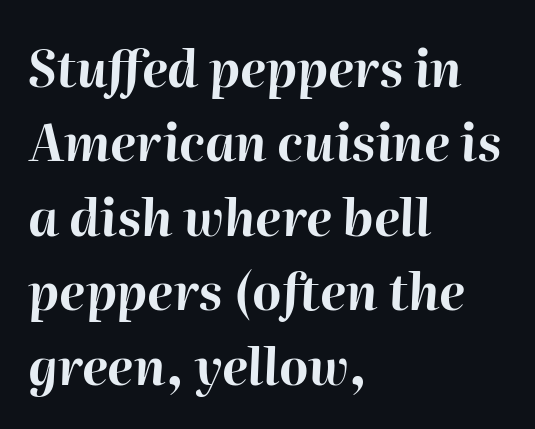
Q: Is the text bold? A: Yes.
Q: Is the text italic (slanted)? A: Yes, it leans right by about 2 degrees.
Q: Is the text underlined? A: No.
Q: How is the paragraph aligned? A: Left-aligned.
Q: Is the spacing between letters normal or unusually wide? A: Normal.
Q: Is the spacing between lines tight, normal or loose? A: Normal.
Q: Width (condensed, normal, or wide)? A: Normal.
Q: Stroke contrast? A: High.
Q: x-height? A: Medium.
Q: Monospaced? A: No.
